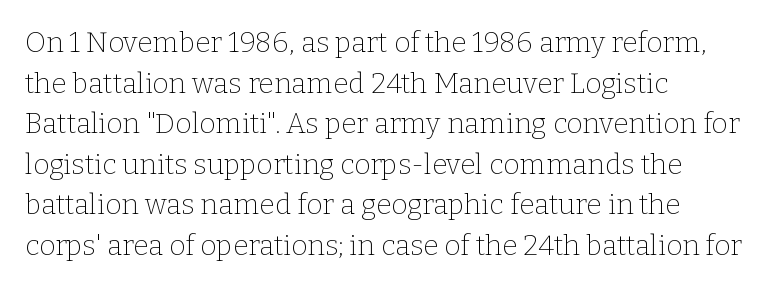
{"serif": "yes", "italic": "no", "bold": "no", "weight": "thin", "width": "normal", "stroke_contrast": "low", "x_height": "medium", "monospaced": "no", "underline": "no", "align": "left", "line_spacing": "normal", "line_spacing_ratio": 1.45, "letter_spacing": "normal", "letter_spacing_em": 0.0, "glyph_px": 28}
